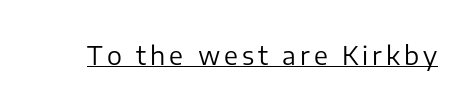
The image shows 25 px text type, upright; set underlined.
